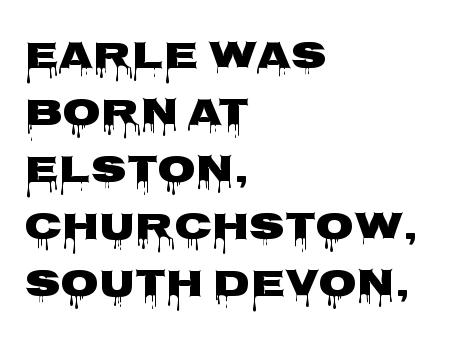
{"serif": "no", "italic": "no", "width": "wide", "stroke_contrast": "low", "x_height": "large", "monospaced": "no", "underline": "no", "align": "left", "line_spacing": "normal", "line_spacing_ratio": 1.46, "letter_spacing": "normal", "letter_spacing_em": 0.0, "glyph_px": 39}
